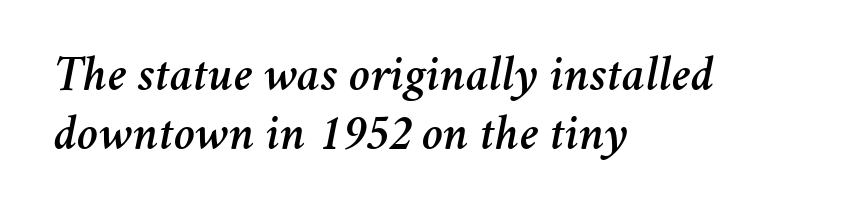
The gap between lines stays unmarked. Spacing between characters is what you'd get straight out of the box. Horizontally, the lines are justified to the leading edge only. These lines are rendered in a variable-pitch font. An italicized treatment has been applied to the whole sample.
